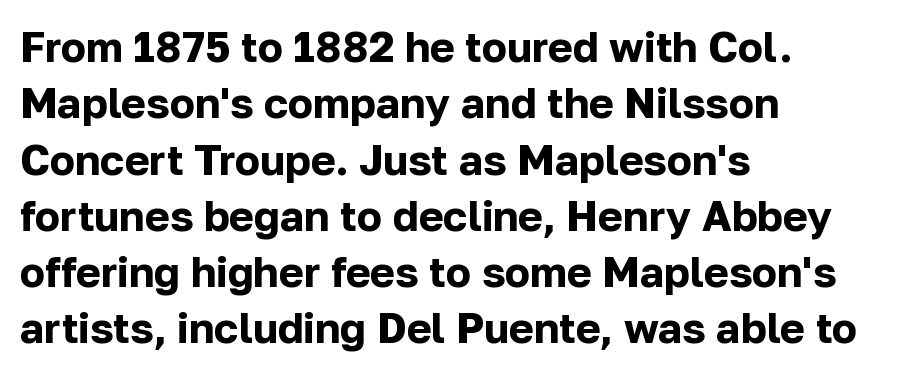
The designer left line spacing at the default. Emphasis by weight is at full strength: bold. The gap between lines stays unmarked. The characters display no serif detailing; their extremities are plain.
